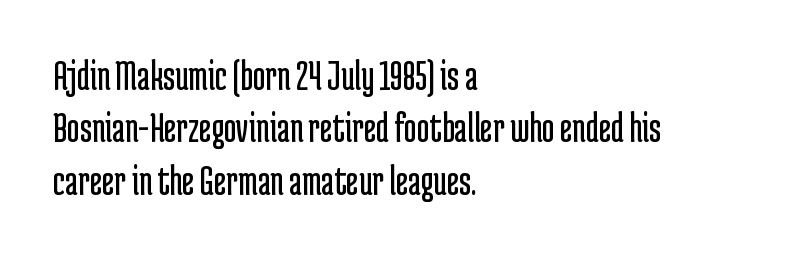
Q: Is the text bold? A: No.
Q: Is the text italic (slanted)? A: No, it is upright.
Q: Is the typeface a serif or a sans-serif typeface? A: Sans-serif.
Q: Is the text underlined? A: No.
Q: How is the paragraph aligned? A: Left-aligned.
Q: Is the spacing between letters normal or unusually wide? A: Normal.
Q: Width (condensed, normal, or wide)? A: Condensed.
Q: Stroke contrast? A: Low.
Q: x-height? A: Medium.
Q: Monospaced? A: No.
